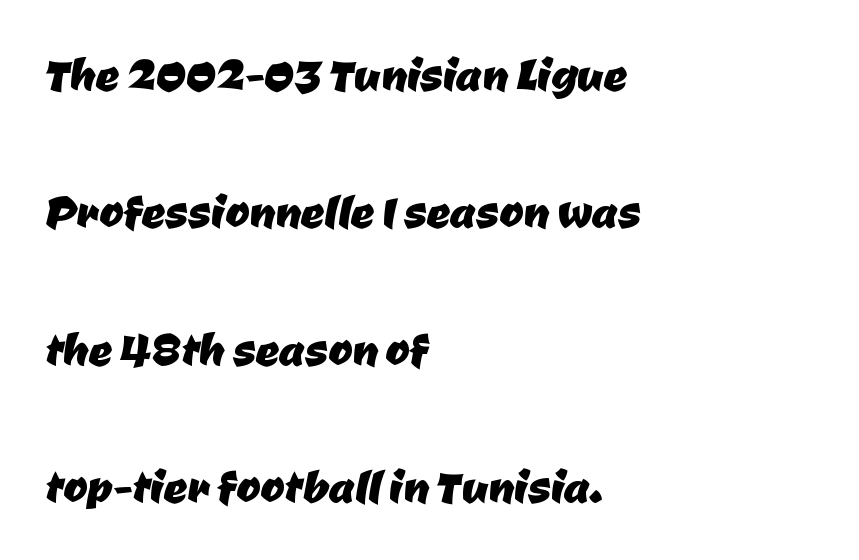
The image shows 58 px sans-serif type; set left-aligned, loose line spacing (2.37x), normal letter spacing, not underlined; low stroke contrast and a medium x-height.
